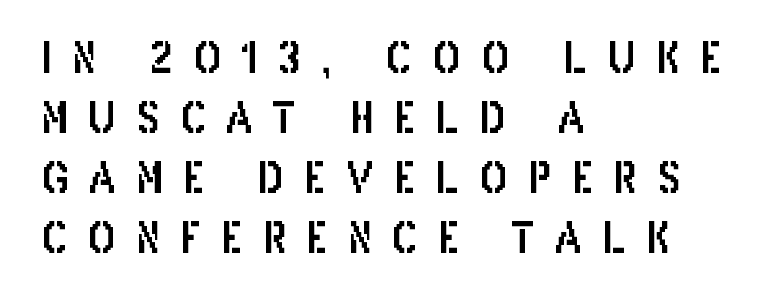
{"serif": "no", "italic": "no", "width": "condensed", "stroke_contrast": "low", "x_height": "large", "monospaced": "no", "underline": "no", "align": "left", "line_spacing": "normal", "line_spacing_ratio": 1.43, "letter_spacing": "wide", "letter_spacing_em": 0.48, "glyph_px": 42}
